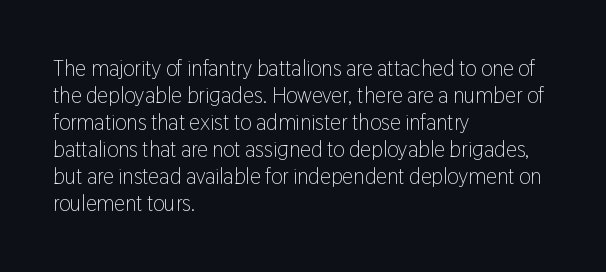
Beneath every word, the page is bare. The lettering holds an erect, upright posture throughout. Caption: face not bold, strokes unweighted. The gaps between neighbouring characters are ordinary and unremarkable.
